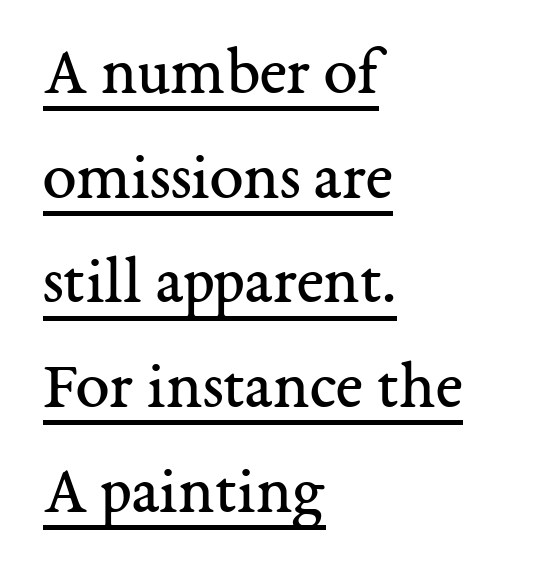
Q: Is the text bold? A: No.
Q: Is the text italic (slanted)? A: No, it is upright.
Q: Is the typeface a serif or a sans-serif typeface? A: Serif.
Q: Is the text underlined? A: Yes.
Q: How is the paragraph aligned? A: Left-aligned.
Q: Is the spacing between letters normal or unusually wide? A: Normal.
Q: Is the spacing between lines tight, normal or loose? A: Normal.
Q: Width (condensed, normal, or wide)? A: Normal.
Q: Stroke contrast? A: Medium.
Q: x-height? A: Medium.
Q: Monospaced? A: No.
